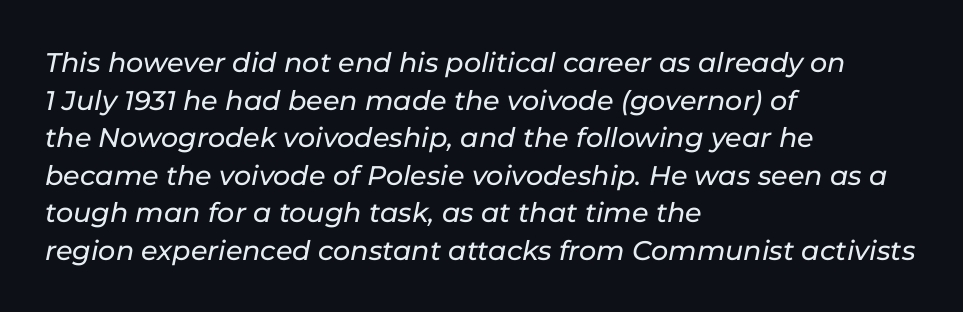
{"italic": "yes", "lean": "right", "slant_degrees": 11, "underline": "no", "align": "left", "line_spacing": "normal", "line_spacing_ratio": 1.39, "letter_spacing": "normal", "letter_spacing_em": 0.0, "glyph_px": 27}
